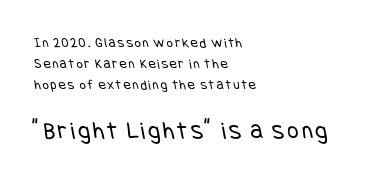
The emphasis by scale lands on block number two, below. The lines sit at an ordinary, default distance from one another. The passage is arranged the way most books set body copy — flush left. The zone under the glyphs is completely vacant. Letters have the restrained weight of plain body copy at most.
